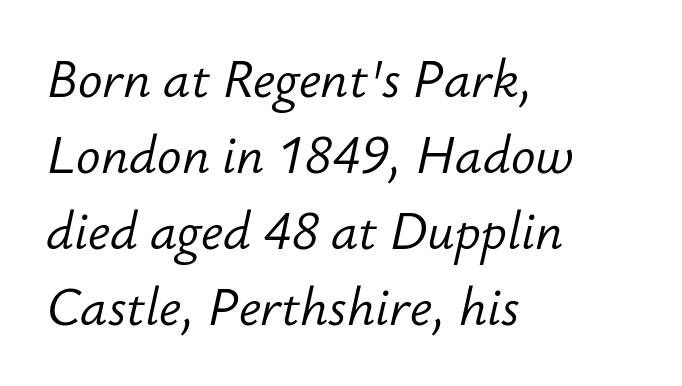
The image shows 51 px light type, italic (leaning right); set left-aligned, normal line spacing (1.49x), normal letter spacing, not underlined; low stroke contrast and a small x-height.
